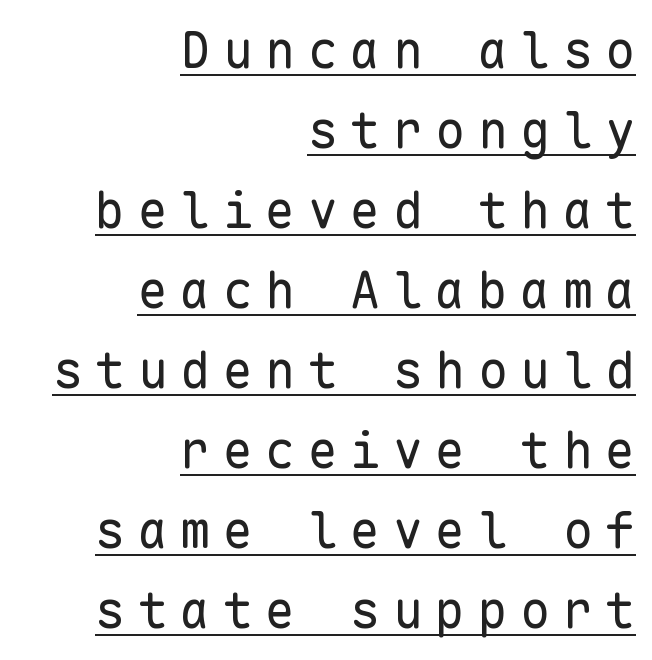
Q: Is the text bold? A: No.
Q: Is the text italic (slanted)? A: No, it is upright.
Q: Is the typeface a serif or a sans-serif typeface? A: Sans-serif.
Q: Is the text underlined? A: Yes.
Q: How is the paragraph aligned? A: Right-aligned.
Q: Is the spacing between letters normal or unusually wide? A: Unusually wide.
Q: Is the spacing between lines tight, normal or loose? A: Normal.
Q: Width (condensed, normal, or wide)? A: Normal.
Q: Stroke contrast? A: Low.
Q: x-height? A: Medium.
Q: Monospaced? A: Yes.
